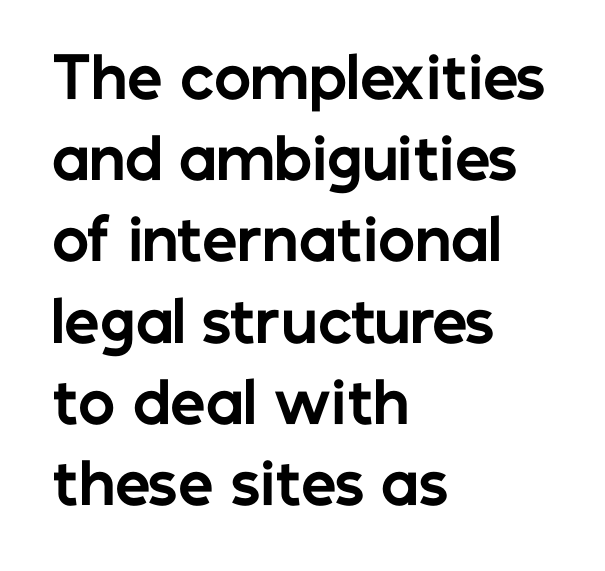
You could call the tracking neutral — neither tight nor loose. Check the space under the baseline: it is left empty. Is there much room between lines? A standard amount, neither cramped nor airy. Upright lettering throughout.
